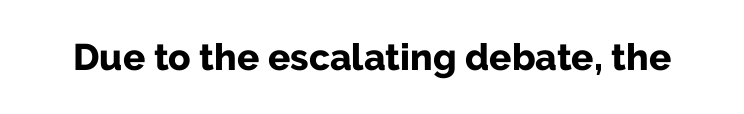
{"serif": "no", "italic": "no", "bold": "yes", "weight": "bold", "width": "normal", "stroke_contrast": "low", "x_height": "medium", "monospaced": "no", "underline": "no", "letter_spacing": "normal", "letter_spacing_em": 0.0, "glyph_px": 37}
